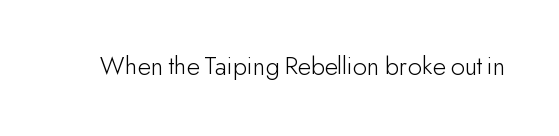
{"italic": "no", "bold": "no", "underline": "no", "letter_spacing": "normal", "letter_spacing_em": 0.0, "glyph_px": 27}
